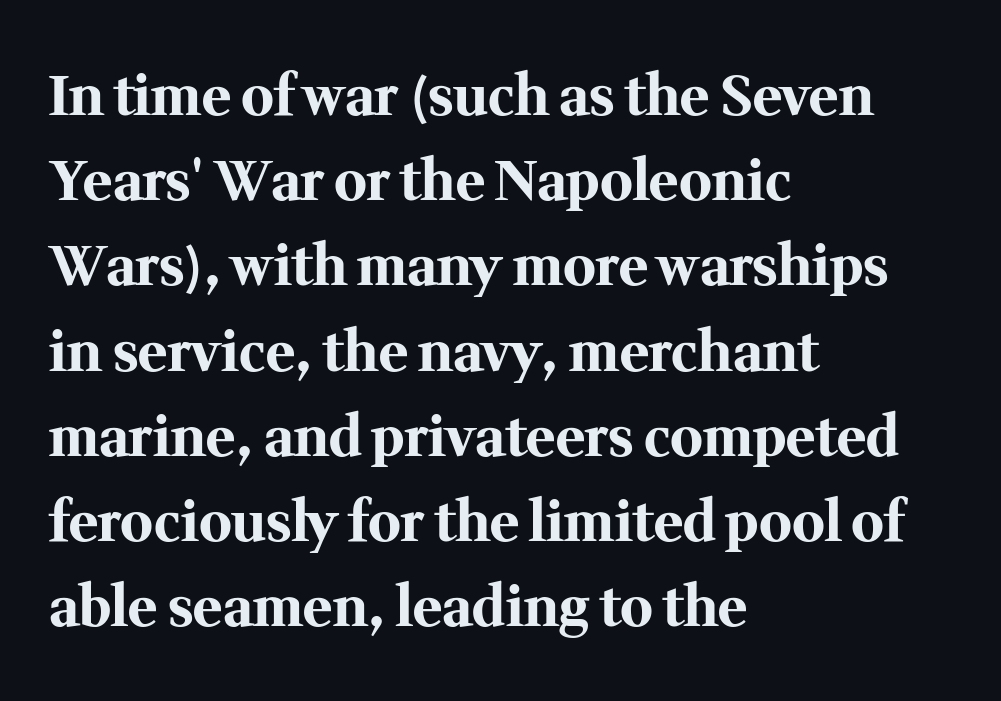
Q: Is the text bold? A: Yes.
Q: Is the text italic (slanted)? A: No, it is upright.
Q: Is the typeface a serif or a sans-serif typeface? A: Serif.
Q: Is the text underlined? A: No.
Q: How is the paragraph aligned? A: Left-aligned.
Q: Is the spacing between letters normal or unusually wide? A: Normal.
Q: Is the spacing between lines tight, normal or loose? A: Normal.
Q: Width (condensed, normal, or wide)? A: Normal.
Q: Stroke contrast? A: Medium.
Q: x-height? A: Medium.
Q: Monospaced? A: No.
